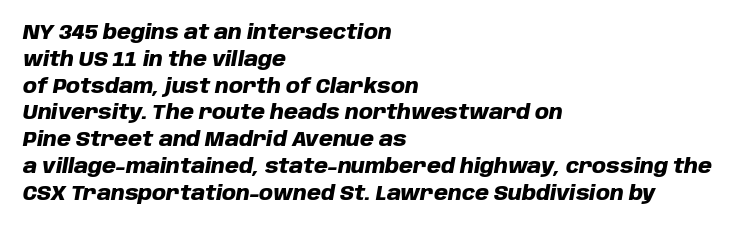
Glance below the letters and you will spot only blank space. Interline gaps are of average width in this sample. This is heavy type, rendered in bold. Students, note that the glyphs here touch the page at normal intervals. The passage is arranged the way most books set body copy — flush left.
